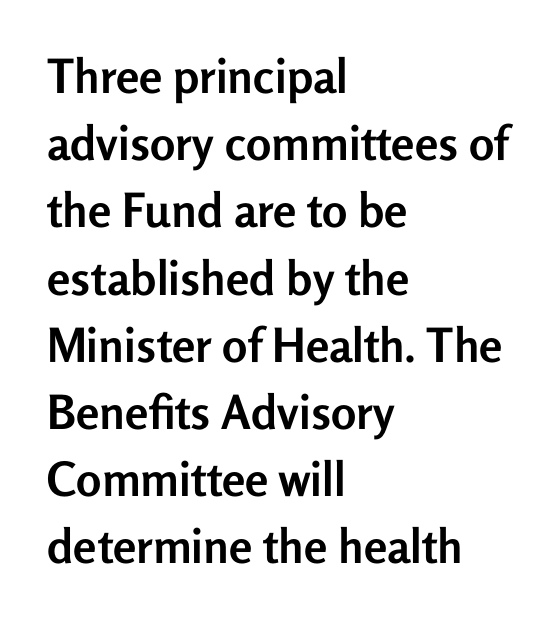
Ordinary non-slanted type is in use. Nothing unusual about the tracking: characters are spaced as the font intends. The passage is arranged the way most books set body copy — flush left. Summary of vertical rhythm: regular, with standard interline spacing.
